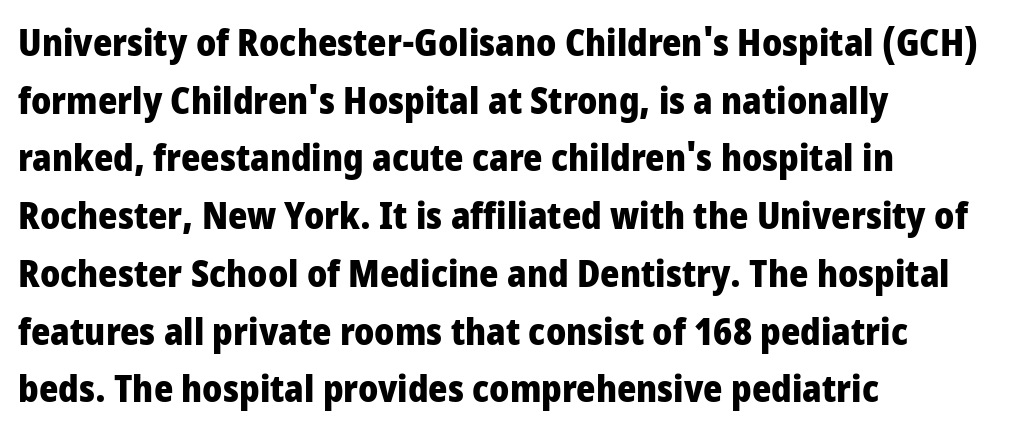
Q: Is the text bold? A: Yes.
Q: Is the text italic (slanted)? A: No, it is upright.
Q: Is the typeface a serif or a sans-serif typeface? A: Sans-serif.
Q: Is the text underlined? A: No.
Q: How is the paragraph aligned? A: Left-aligned.
Q: Is the spacing between letters normal or unusually wide? A: Normal.
Q: Is the spacing between lines tight, normal or loose? A: Normal.
Q: Width (condensed, normal, or wide)? A: Condensed.
Q: Stroke contrast? A: Low.
Q: x-height? A: Large.
Q: Monospaced? A: No.
